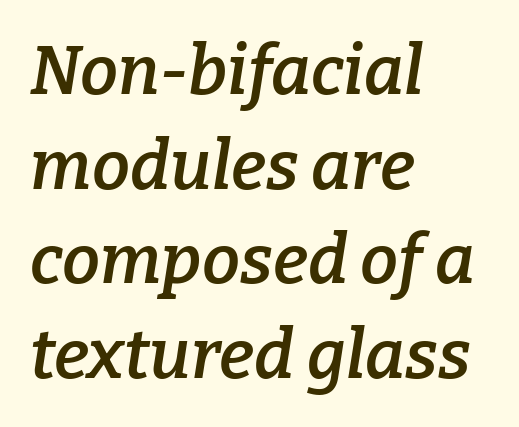
Varying glyph widths throughout — classic text-font behaviour. Underline: absent. Spacing between characters is what you'd get straight out of the box. Heft: intermediate — a semibold. Observe the serifs anchoring each vertical stroke in this sample.
